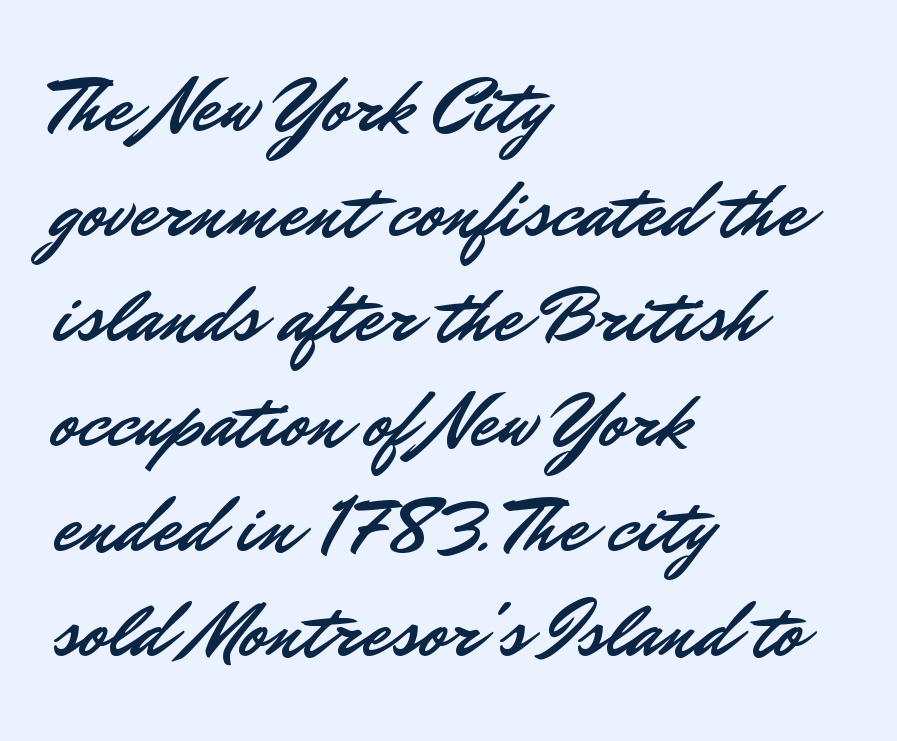
The image shows 79 px sans-serif type; set left-aligned, normal line spacing (1.33x), normal letter spacing, not underlined; low stroke contrast and a small x-height.
